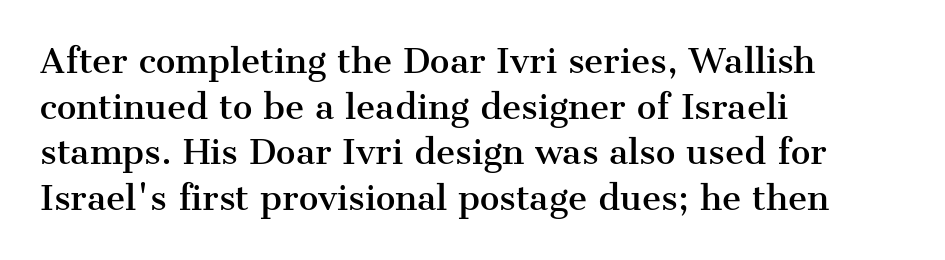
The image shows 33 px serif type, upright; set left-aligned, normal line spacing (1.38x), normal letter spacing, not underlined; medium stroke contrast and a medium x-height.
